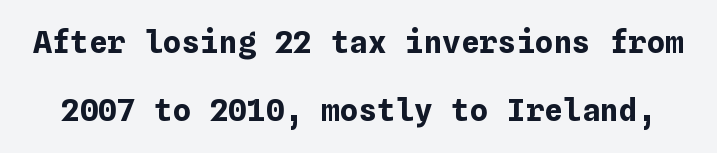
{"italic": "no", "bold": "yes", "weight": "bold", "width": "normal", "stroke_contrast": "low", "x_height": "medium", "underline": "no", "line_spacing": "loose", "line_spacing_ratio": 2.2, "letter_spacing": "normal", "letter_spacing_em": 0.0, "glyph_px": 31}
